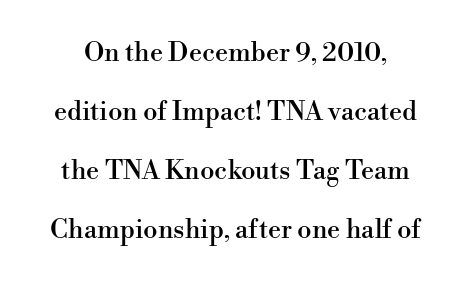
Q: Is the text italic (slanted)? A: No, it is upright.
Q: Is the text underlined? A: No.
Q: Is the spacing between letters normal or unusually wide? A: Normal.
Q: Is the spacing between lines tight, normal or loose? A: Loose.
